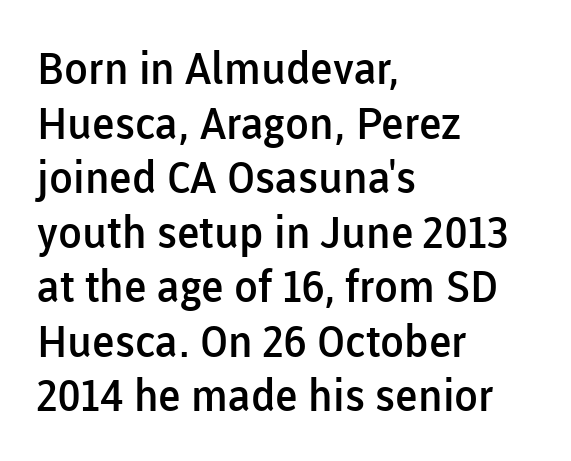
The image shows 44 px semibold sans-serif type, upright; set left-aligned, line spacing 1.24x, normal letter spacing, not underlined; low stroke contrast and a medium x-height.
